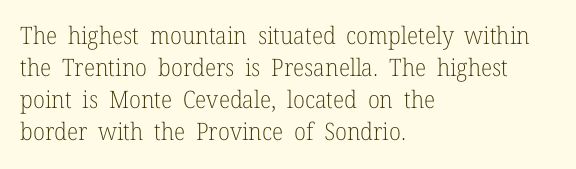
The strip under each line holds only bare page. You could call the tracking neutral — neither tight nor loose. Where is the straight margin? On the left. Upright lettering throughout. The weight tops out at a normal text grade.
